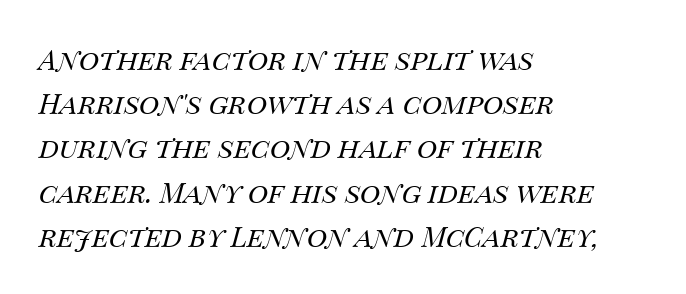
Each new line begins a customary step beneath the previous one. The rendering applies a slant to the glyphs. A clean baseline with only descenders dipping below it. Does the copy run flush right? No — it runs flush left. Think of a printed novel: that variable character pitch is what you see here. The line texture is even and compact thanks to regular tracking.
